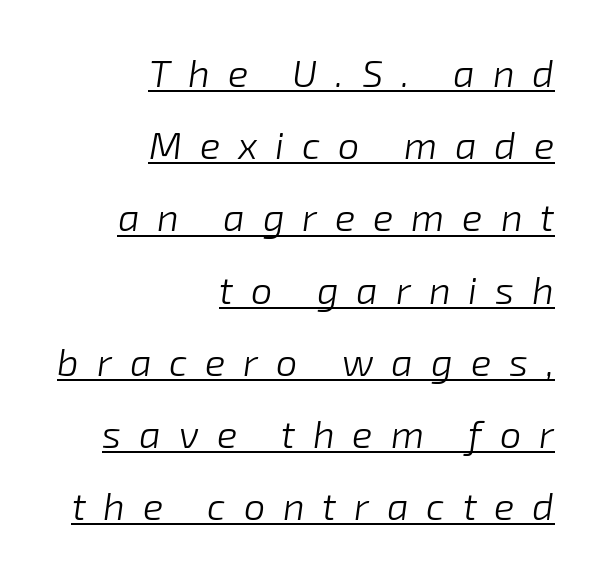
Typeset ragged left — the right edge is the straight one. These lines are rendered in a variable-pitch font. The typesetting does not lean heavy: it is not bold. Every word sits above its own underline.
